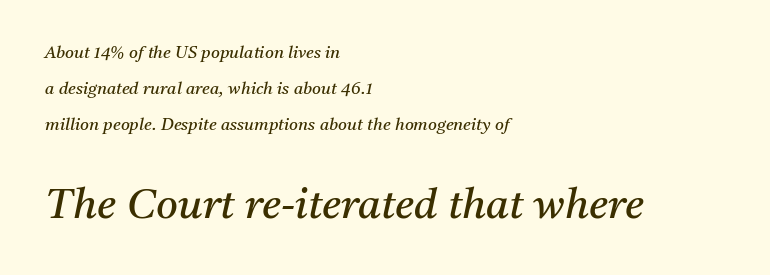
{"serif": "yes", "italic": "yes", "lean": "right", "slant_degrees": 11, "bold": "no", "weight": "regular", "width": "normal", "stroke_contrast": "medium", "x_height": "medium", "monospaced": "no", "underline": "no", "align": "left", "line_spacing": "loose", "line_spacing_ratio": 2.11, "letter_spacing": "normal", "letter_spacing_em": 0.0, "larger_block": "second", "size_ratio": 2.47, "glyph_px": 42}
